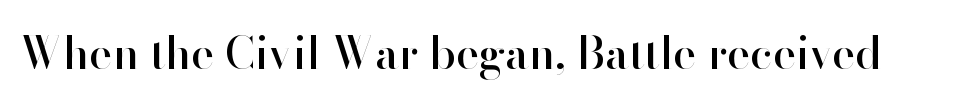
Looks like regular typesetting: each glyph gets only the width it needs. No italicization has been applied; the sample stays upright. Check under the words: just untouched page. Tracking value appears to be zero — textbook default spacing.
